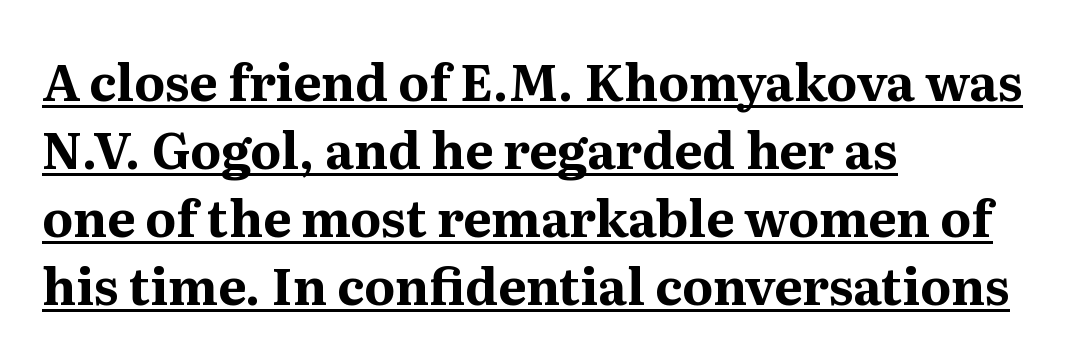
Q: Is the text bold? A: Yes.
Q: Is the text italic (slanted)? A: No, it is upright.
Q: Is the typeface a serif or a sans-serif typeface? A: Serif.
Q: Is the text underlined? A: Yes.
Q: How is the paragraph aligned? A: Left-aligned.
Q: Is the spacing between letters normal or unusually wide? A: Normal.
Q: Is the spacing between lines tight, normal or loose? A: Normal.
Q: Width (condensed, normal, or wide)? A: Normal.
Q: Stroke contrast? A: Medium.
Q: x-height? A: Medium.
Q: Monospaced? A: No.
